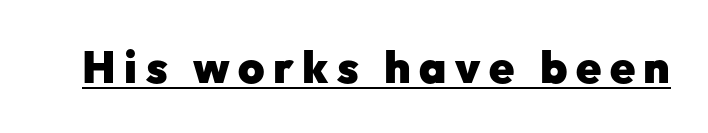
Quick note: not italic, upright. The characters look thick and weighty, a clear bold. Spacing verdict: proportional, widths tailored to each character. Serifs: no, the terminals of the letterforms are clean. Glance below the letters and you will spot a drawn line.
